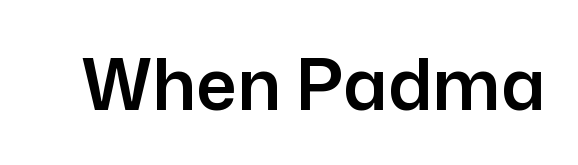
Notice how the stems are strictly vertical — no italics here. Proportional: the letters do not fall into vertical columns. The designer went with a sans here, leaving each stem footless. The tracking reads as untouched default to a designer's eye. Each row of text sits above clean, open space.
